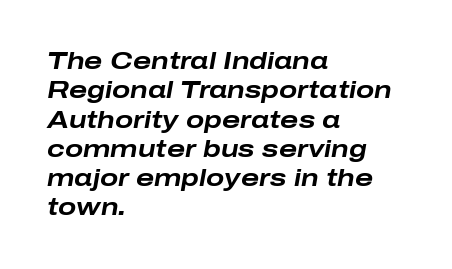
Slanted lettering throughout. Does extra space separate the letters? No, they use regular spacing. Is the block centered? No — it sits flush against the left margin. Nobody drew a line under any word here. Does the weight exceed regular? Yes, all the way to bold.
